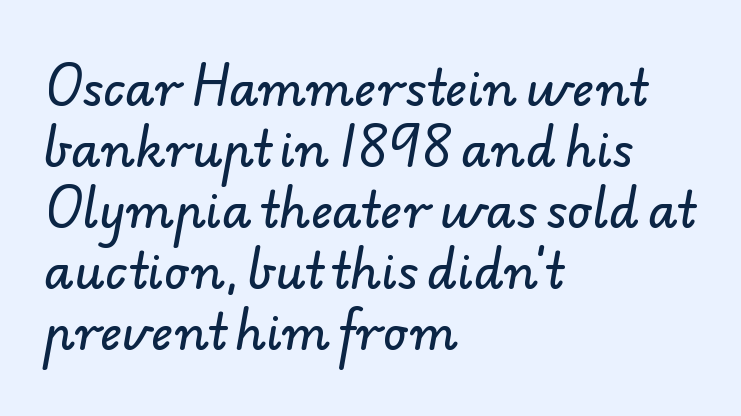
No extra tracking has been applied to these lines. Type style note: lacks serifs. The baseline area is clear. Casual observation: everything's shoved over to the left.
